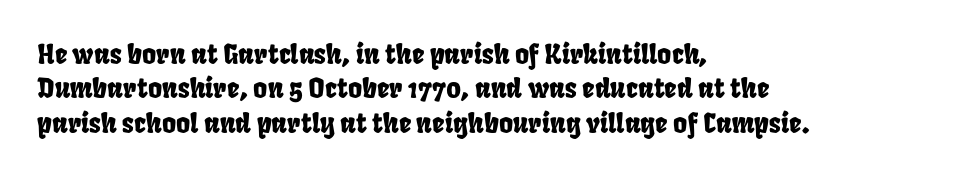
Any mark beneath the type? The region is blank. Horizontal bands of white between lines are of average thickness. The line texture is even and compact thanks to regular tracking. Every row of glyphs begins at an identical x-position on the left.
